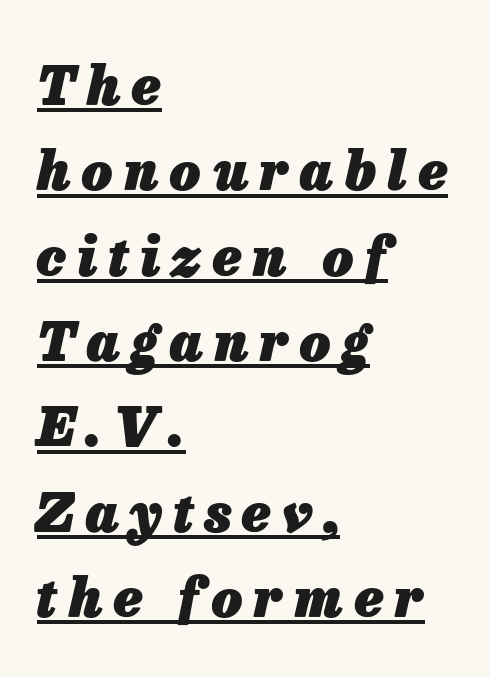
{"italic": "yes", "lean": "right", "slant_degrees": 13, "bold": "yes", "weight": "heavy", "width": "normal", "stroke_contrast": "low", "x_height": "medium", "monospaced": "no", "underline": "yes", "align": "left", "line_spacing": "normal", "line_spacing_ratio": 1.58, "letter_spacing": "wide", "letter_spacing_em": 0.21, "glyph_px": 54}
